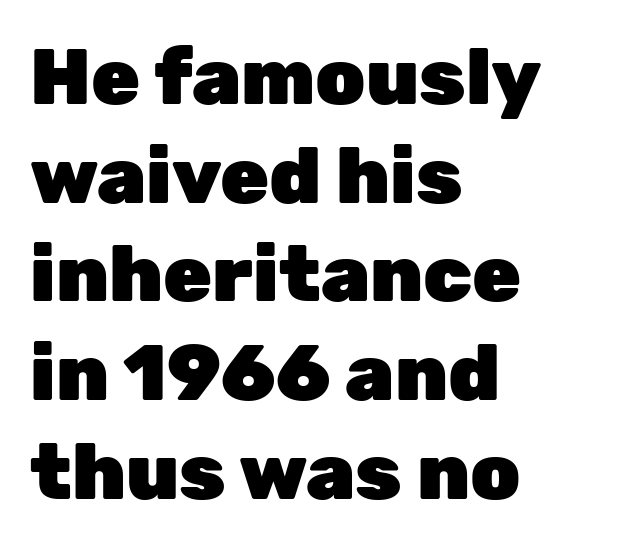
The image shows 79 px heavy sans-serif type, upright; set left-aligned, normal line spacing (1.25x), normal letter spacing, not underlined; low stroke contrast and a medium x-height.
